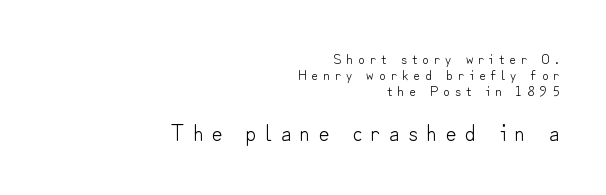
{"italic": "no", "bold": "no", "underline": "no", "align": "right", "line_spacing": "tight", "line_spacing_ratio": 1.15, "letter_spacing": "wide", "letter_spacing_em": 0.38, "larger_block": "second", "size_ratio": 1.64, "glyph_px": 23}
